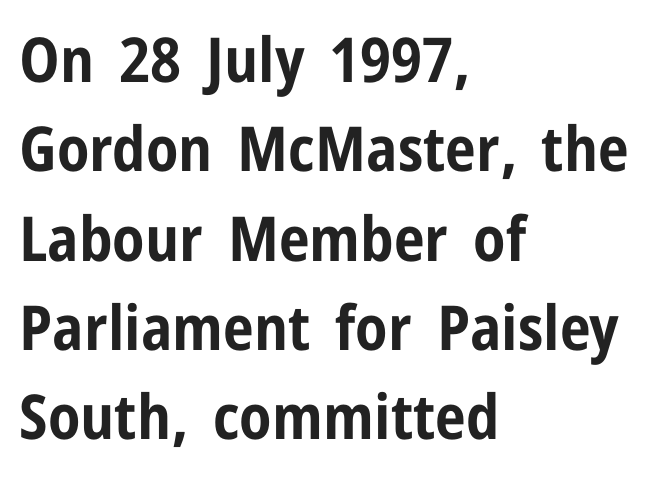
The image shows 62 px bold, condensed sans-serif type, upright; set left-aligned, normal line spacing (1.44x), normal letter spacing, not underlined; low stroke contrast and a medium x-height.
